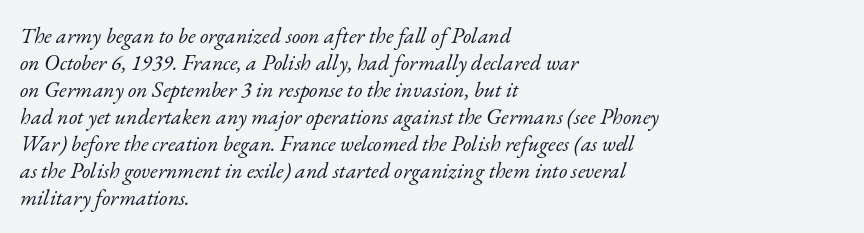
The image shows 22 px text type, italic (leaning right); set left-aligned, line spacing 1.23x, normal letter spacing, not underlined.
